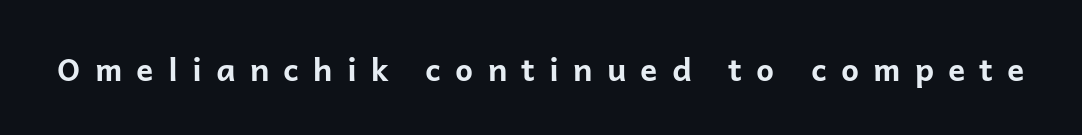
Q: Is the text bold? A: Yes.
Q: Is the text italic (slanted)? A: No, it is upright.
Q: Is the typeface a serif or a sans-serif typeface? A: Sans-serif.
Q: Is the text underlined? A: No.
Q: Is the spacing between letters normal or unusually wide? A: Unusually wide.
Q: Width (condensed, normal, or wide)? A: Normal.
Q: Stroke contrast? A: Low.
Q: x-height? A: Medium.
Q: Monospaced? A: No.
